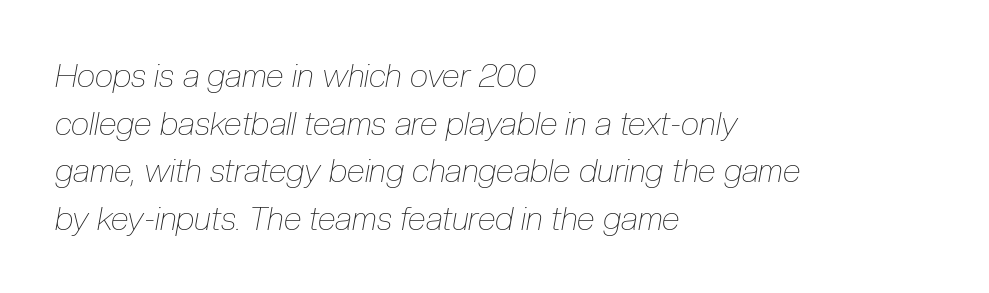
The image shows 33 px thin, condensed type, italic (leaning right); set left-aligned, normal line spacing (1.44x), normal letter spacing, not underlined; low stroke contrast and a medium x-height.
